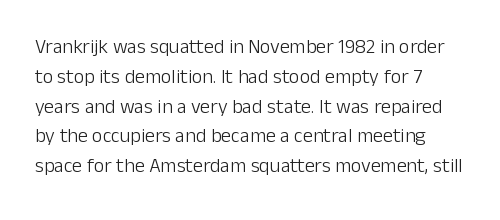
{"italic": "no", "bold": "no", "underline": "no", "align": "left", "line_spacing": "normal", "line_spacing_ratio": 1.49, "letter_spacing": "normal", "letter_spacing_em": 0.0, "glyph_px": 20}
